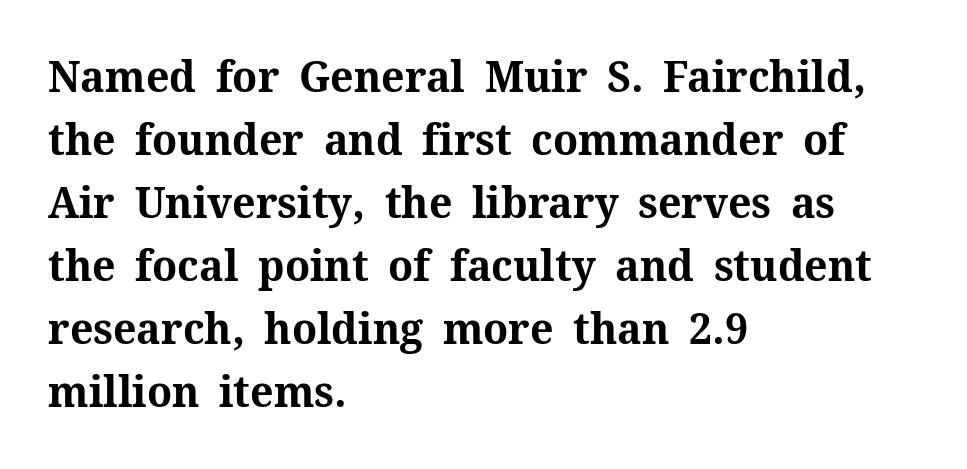
The image shows 44 px bold serif type, upright; set left-aligned, normal line spacing (1.43x), normal letter spacing, not underlined; medium stroke contrast and a medium x-height.
